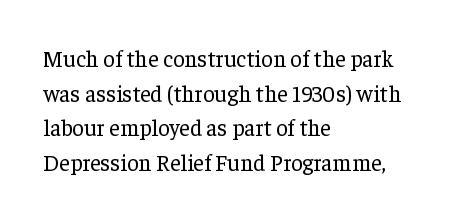
Q: Is the text bold? A: No.
Q: Is the text italic (slanted)? A: No, it is upright.
Q: Is the text underlined? A: No.
Q: How is the paragraph aligned? A: Left-aligned.
Q: Is the spacing between letters normal or unusually wide? A: Normal.
Q: Is the spacing between lines tight, normal or loose? A: Normal.
